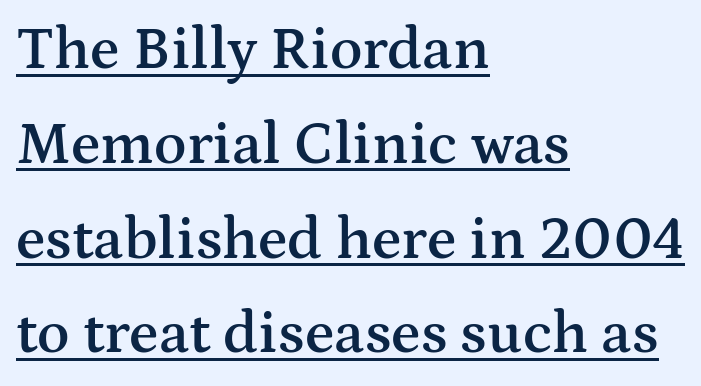
{"serif": "yes", "italic": "no", "bold": "semi", "weight": "semibold", "width": "wide", "stroke_contrast": "medium", "x_height": "medium", "monospaced": "no", "underline": "yes", "align": "left", "line_spacing": "normal", "line_spacing_ratio": 1.58, "letter_spacing": "normal", "letter_spacing_em": 0.0, "glyph_px": 60}
